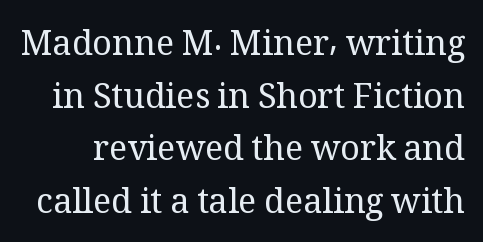
{"serif": "yes", "italic": "no", "bold": "no", "weight": "regular", "width": "normal", "stroke_contrast": "medium", "x_height": "medium", "monospaced": "no", "underline": "no", "line_spacing": "normal", "line_spacing_ratio": 1.55, "letter_spacing": "normal", "letter_spacing_em": 0.0, "glyph_px": 34}
